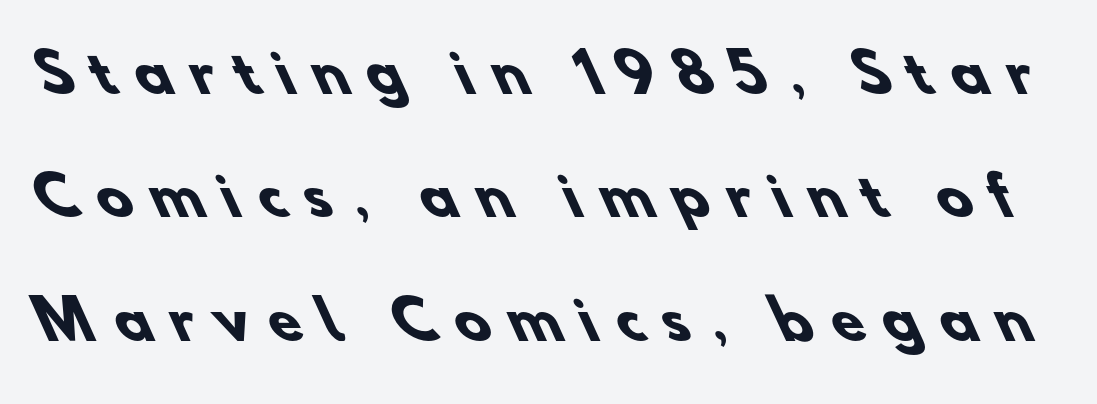
Q: Is the text bold? A: Yes.
Q: Is the typeface a serif or a sans-serif typeface? A: Sans-serif.
Q: Is the text underlined? A: No.
Q: Is the spacing between letters normal or unusually wide? A: Unusually wide.
Q: Is the spacing between lines tight, normal or loose? A: Loose.
Q: Width (condensed, normal, or wide)? A: Normal.
Q: Stroke contrast? A: Low.
Q: x-height? A: Small.
Q: Monospaced? A: No.
